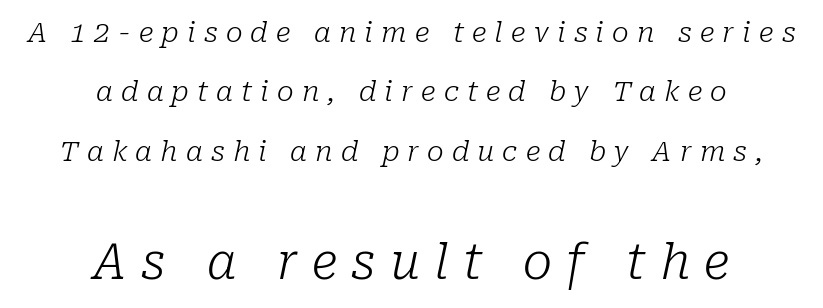
The image shows 49 px light serif type, italic (leaning right); set centered, loose line spacing (2.12x), unusually wide letter spacing (+0.29 em), not underlined; the second (bottom) block is 1.75x larger; low stroke contrast and a medium x-height.
